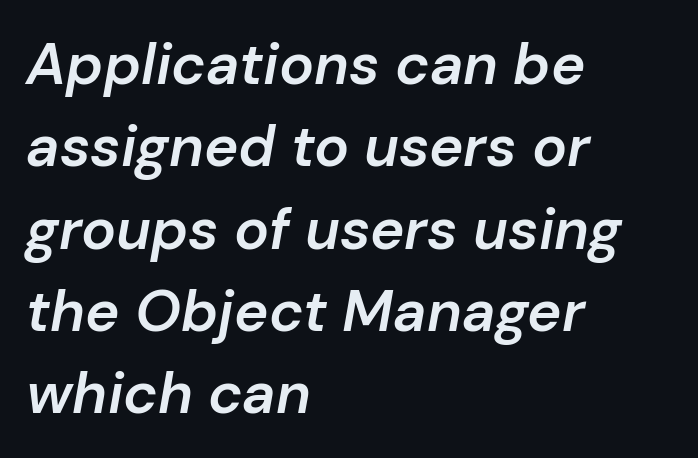
The rows are spaced the way most documents space them. Look at the tracking — it's just the regular setting, nothing added. A classic flush-left, rag-right setting is used for this passage. Is this a fixed-width face? No — the glyphs have proportional, varying widths. The zone under the glyphs is completely vacant. Every letter is mildly thick-stroked: semibold rather than bold.
